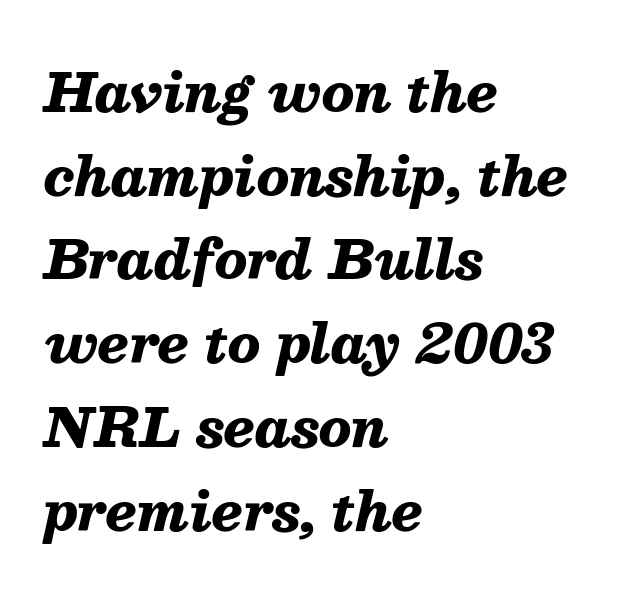
{"italic": "yes", "lean": "right", "slant_degrees": 13, "bold": "yes", "weight": "heavy", "width": "normal", "stroke_contrast": "medium", "x_height": "medium", "monospaced": "no", "underline": "no", "align": "left", "line_spacing": "normal", "line_spacing_ratio": 1.58, "letter_spacing": "normal", "letter_spacing_em": 0.0, "glyph_px": 53}
